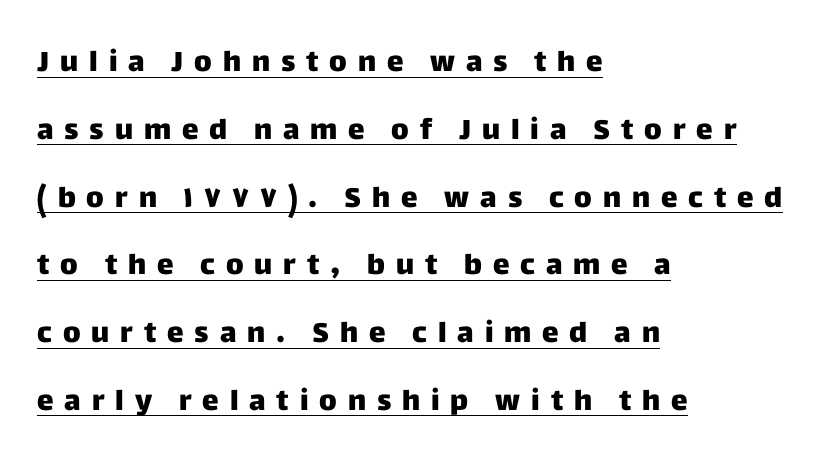
The image shows 28 px sans-serif type, upright; set left-aligned, loose line spacing (2.42x), unusually wide letter spacing (+0.39 em), underlined; low stroke contrast and a large x-height.
